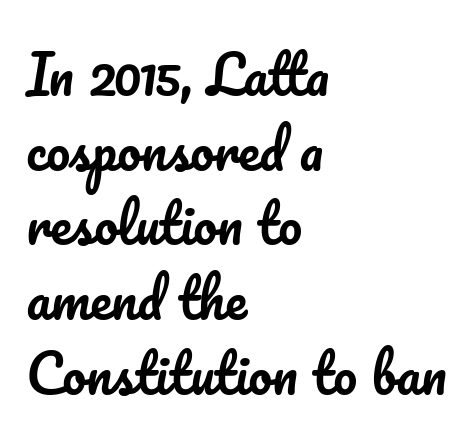
Q: Is the text italic (slanted)? A: Yes.
Q: Is the text underlined? A: No.
Q: How is the paragraph aligned? A: Left-aligned.
Q: Is the spacing between letters normal or unusually wide? A: Normal.
Q: Is the spacing between lines tight, normal or loose? A: Normal.
Q: Width (condensed, normal, or wide)? A: Normal.
Q: Stroke contrast? A: Low.
Q: x-height? A: Small.
Q: Monospaced? A: No.
